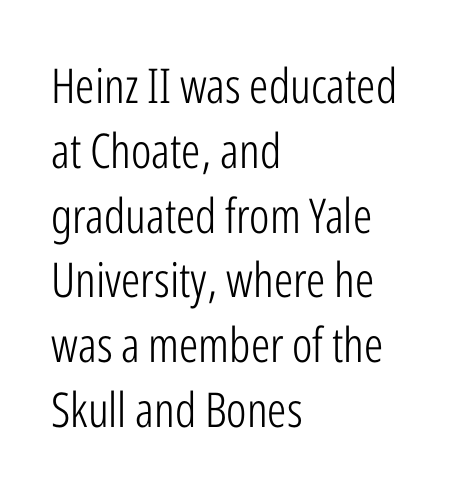
Spacing between characters is what you'd get straight out of the box. No italicization has been applied; the sample stays upright. The face used here is proportionally spaced, like ordinary book or web type. Plain, unruled lines of type. Note: no serifs on the glyphs.
